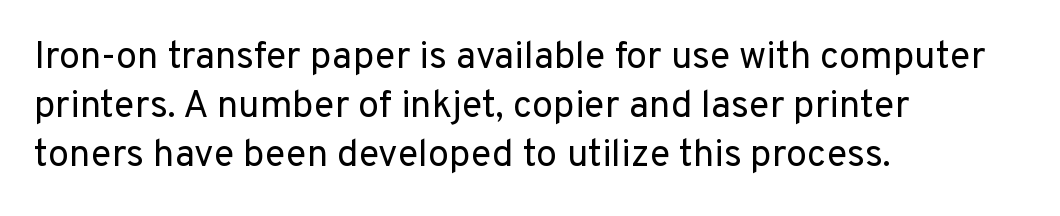
Q: Is the text bold? A: No.
Q: Is the text italic (slanted)? A: No, it is upright.
Q: Is the typeface a serif or a sans-serif typeface? A: Sans-serif.
Q: Is the text underlined? A: No.
Q: How is the paragraph aligned? A: Left-aligned.
Q: Is the spacing between letters normal or unusually wide? A: Normal.
Q: Is the spacing between lines tight, normal or loose? A: Normal.
Q: Width (condensed, normal, or wide)? A: Normal.
Q: Stroke contrast? A: Low.
Q: x-height? A: Medium.
Q: Monospaced? A: No.
